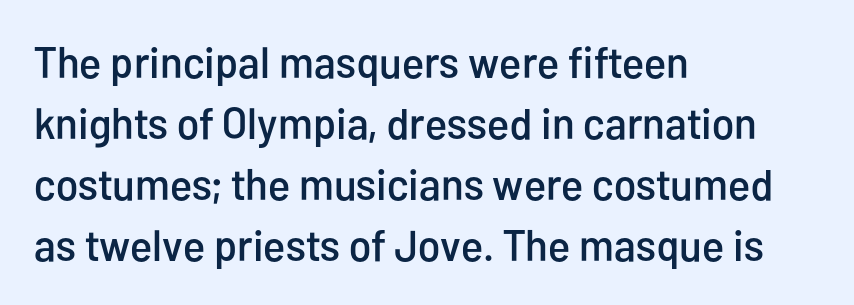
The image shows 44 px condensed sans-serif type, upright; set left-aligned, normal line spacing (1.39x), normal letter spacing, not underlined; low stroke contrast and a medium x-height.
